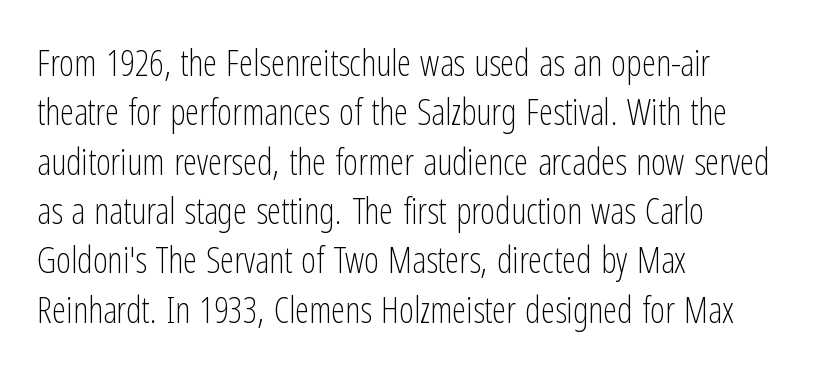
The strip under each line holds only bare page. The letterforms sit shoulder to shoulder at normal distance. The lines are quadded left. The face used here is a sans, in the tradition of grotesques and geometrics. The line-height multiplier appears to be the usual default.
